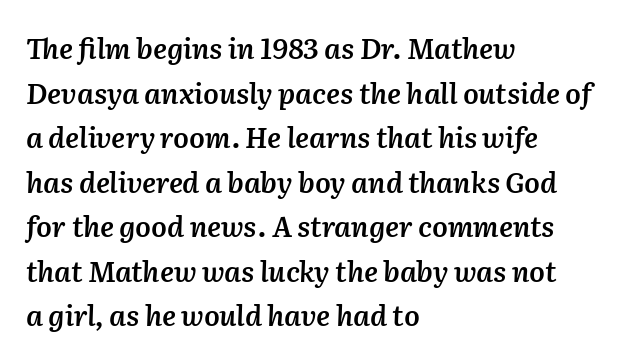
{"italic": "yes", "lean": "right", "slant_degrees": 2, "bold": "semi", "weight": "semibold", "width": "normal", "stroke_contrast": "medium", "x_height": "medium", "monospaced": "no", "underline": "no", "align": "left", "line_spacing": "normal", "line_spacing_ratio": 1.59, "letter_spacing": "normal", "letter_spacing_em": 0.0, "glyph_px": 28}
